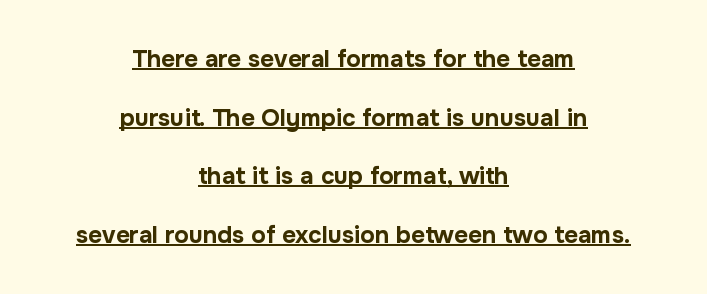
The image shows 24 px bold type, upright; set centered, loose line spacing (2.44x), normal letter spacing, underlined.
